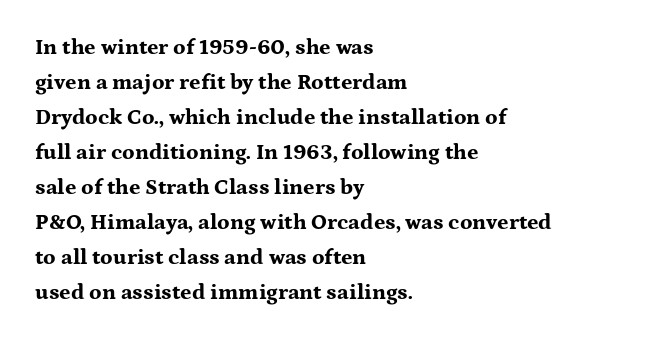
{"italic": "no", "bold": "yes", "underline": "no", "align": "left", "line_spacing": "normal", "line_spacing_ratio": 1.59, "letter_spacing": "normal", "letter_spacing_em": 0.0, "glyph_px": 22}
